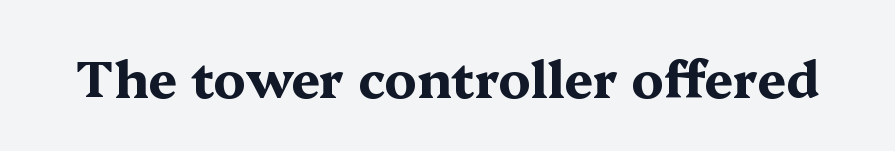
{"serif": "yes", "italic": "no", "bold": "yes", "weight": "bold", "width": "wide", "stroke_contrast": "medium", "x_height": "medium", "monospaced": "no", "underline": "no", "letter_spacing": "normal", "letter_spacing_em": 0.0, "glyph_px": 51}
